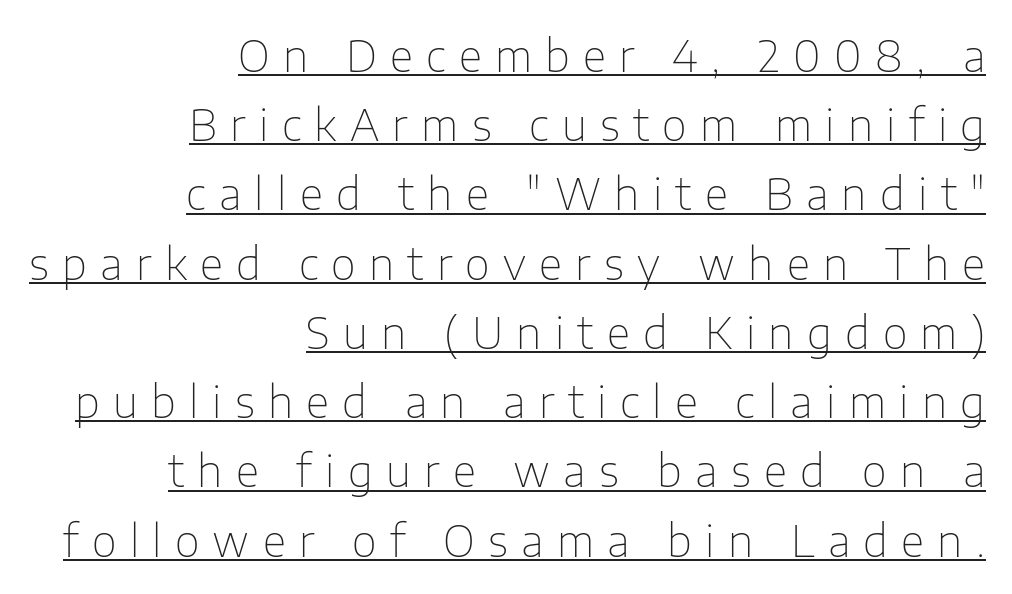
The characters are drawn with everyday or finer stroke widths. Notice how descenders clear the ascenders below comfortably — that's standard leading. Varying glyph widths throughout — classic text-font behaviour. This sample is right-justified, so line beginnings fall wherever the words allow.
